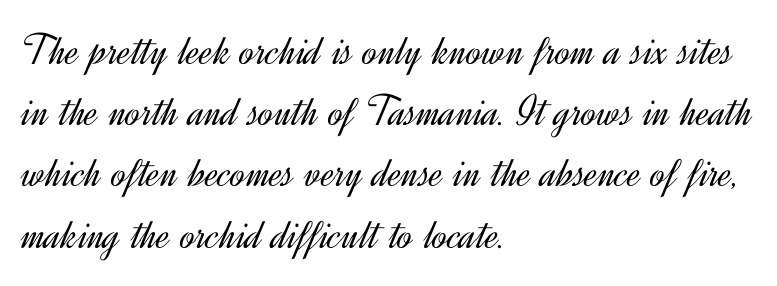
The image shows 45 px light sans-serif type; set left-aligned, normal line spacing (1.36x), normal letter spacing, not underlined; a small x-height.
